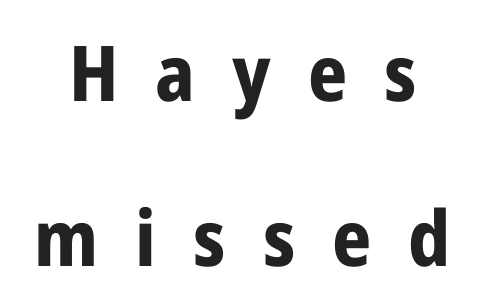
Q: Is the text bold? A: Yes.
Q: Is the text italic (slanted)? A: No, it is upright.
Q: Is the typeface a serif or a sans-serif typeface? A: Sans-serif.
Q: Is the text underlined? A: No.
Q: Is the spacing between letters normal or unusually wide? A: Unusually wide.
Q: Is the spacing between lines tight, normal or loose? A: Loose.
Q: Width (condensed, normal, or wide)? A: Condensed.
Q: Stroke contrast? A: Low.
Q: x-height? A: Medium.
Q: Monospaced? A: No.
